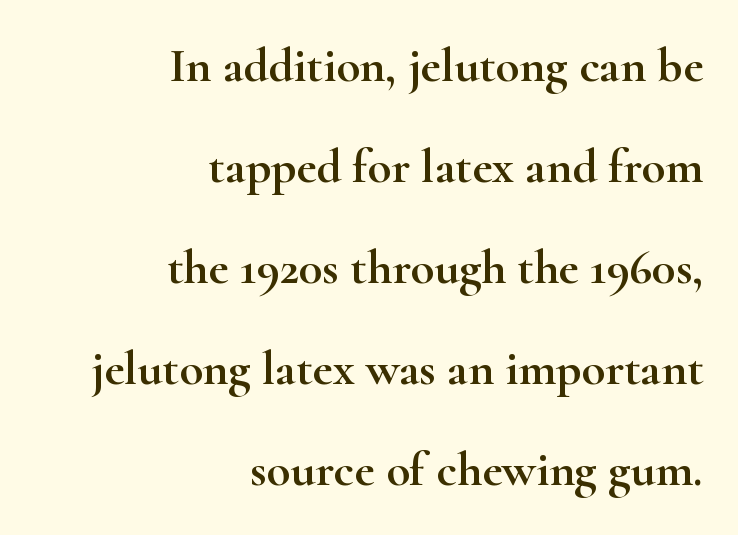
{"serif": "yes", "italic": "no", "width": "wide", "stroke_contrast": "high", "x_height": "small", "monospaced": "no", "underline": "no", "align": "right", "line_spacing": "loose", "line_spacing_ratio": 2.06, "letter_spacing": "normal", "letter_spacing_em": 0.0, "glyph_px": 49}
